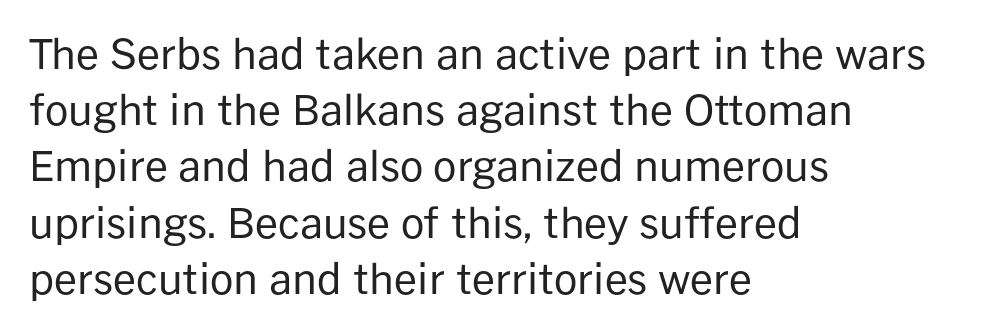
Q: Is the text bold? A: No.
Q: Is the text italic (slanted)? A: No, it is upright.
Q: Is the typeface a serif or a sans-serif typeface? A: Sans-serif.
Q: Is the text underlined? A: No.
Q: How is the paragraph aligned? A: Left-aligned.
Q: Is the spacing between letters normal or unusually wide? A: Normal.
Q: Is the spacing between lines tight, normal or loose? A: Normal.
Q: Width (condensed, normal, or wide)? A: Normal.
Q: Stroke contrast? A: Low.
Q: x-height? A: Medium.
Q: Monospaced? A: No.
